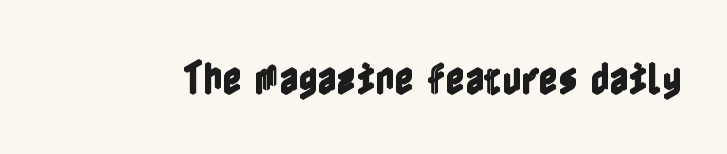
{"italic": "no", "width": "condensed", "x_height": "medium", "underline": "no", "letter_spacing": "normal", "letter_spacing_em": 0.0, "glyph_px": 37}
